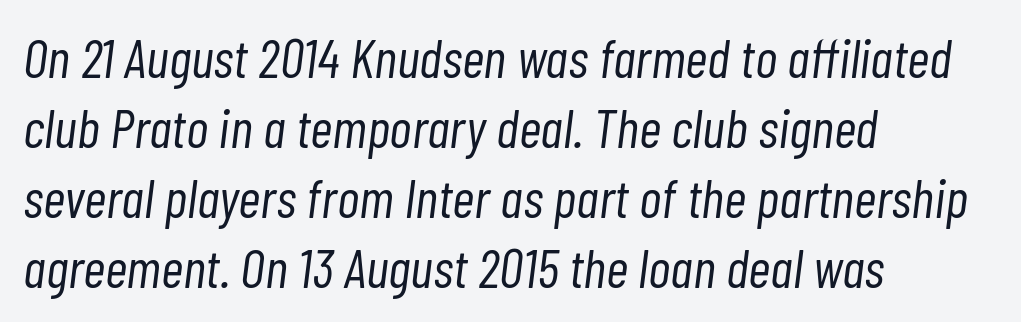
Q: Is the text bold? A: No.
Q: Is the text italic (slanted)? A: Yes, it leans right by about 7 degrees.
Q: Is the text underlined? A: No.
Q: How is the paragraph aligned? A: Left-aligned.
Q: Is the spacing between letters normal or unusually wide? A: Normal.
Q: Is the spacing between lines tight, normal or loose? A: Normal.
Q: Width (condensed, normal, or wide)? A: Condensed.
Q: Stroke contrast? A: Low.
Q: x-height? A: Medium.
Q: Monospaced? A: No.
